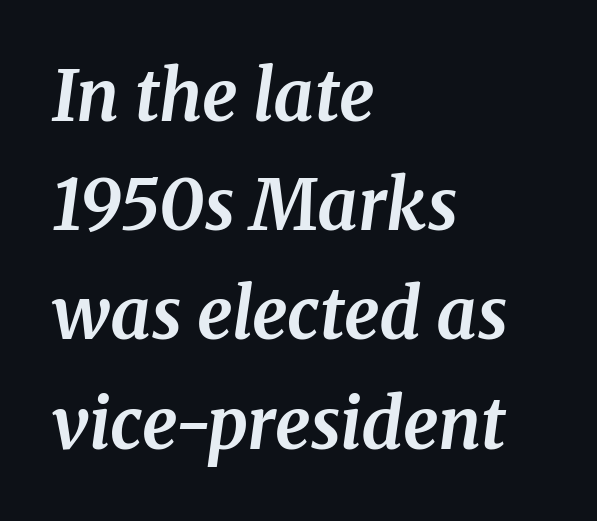
The image shows 70 px bold serif type, italic (leaning right); set left-aligned, normal line spacing (1.56x), normal letter spacing, not underlined; medium stroke contrast and a medium x-height.
